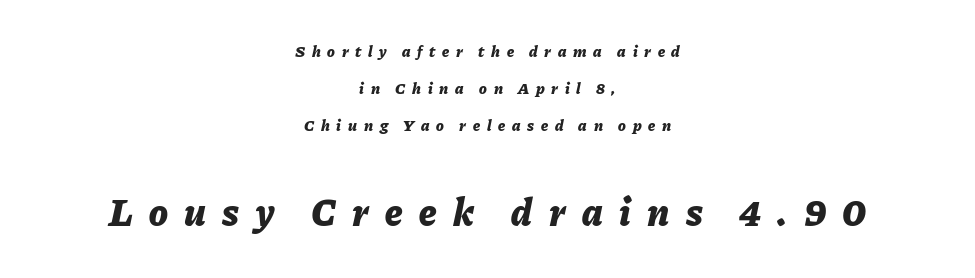
{"italic": "yes", "lean": "right", "slant_degrees": 11, "bold": "yes", "weight": "bold", "width": "normal", "stroke_contrast": "low", "x_height": "medium", "monospaced": "no", "underline": "no", "align": "center", "line_spacing": "loose", "line_spacing_ratio": 2.32, "letter_spacing": "wide", "letter_spacing_em": 0.42, "larger_block": "second", "size_ratio": 2.44, "glyph_px": 39}
